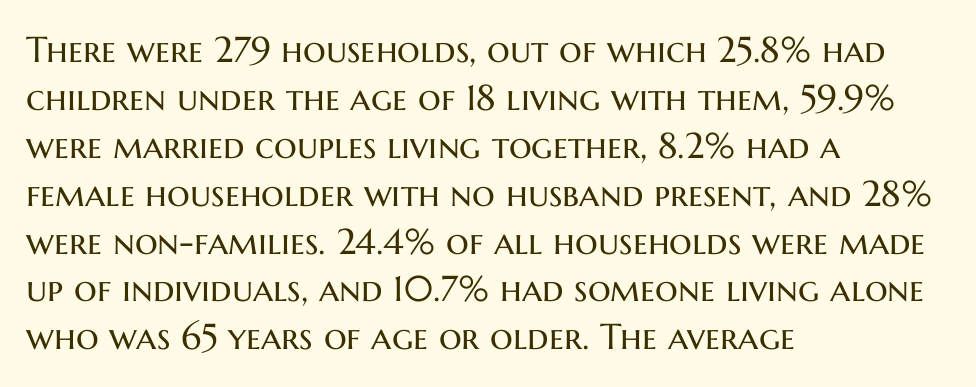
Note: no serifs on the glyphs. Check under the words: just untouched page. Summary of vertical rhythm: regular, with standard interline spacing. No chunkiness to these letters — they're not bold. The face used here is rendered with its standard letterfit. Is there any slant? The stems are plumb.
